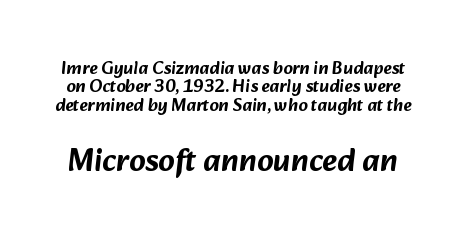
{"serif": "no", "width": "normal", "stroke_contrast": "low", "x_height": "medium", "monospaced": "no", "underline": "no", "line_spacing": "tight", "line_spacing_ratio": 1.02, "letter_spacing": "normal", "letter_spacing_em": 0.0, "larger_block": "second", "size_ratio": 1.78, "glyph_px": 32}
